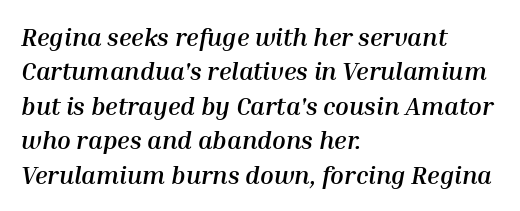
A typesetter would mark this as italic. Decoration check: the copy has no underline. You could call the tracking neutral — neither tight nor loose. Heavy-handed strokes throughout: this text is bold. Does the leading feel generous? No, just average.
